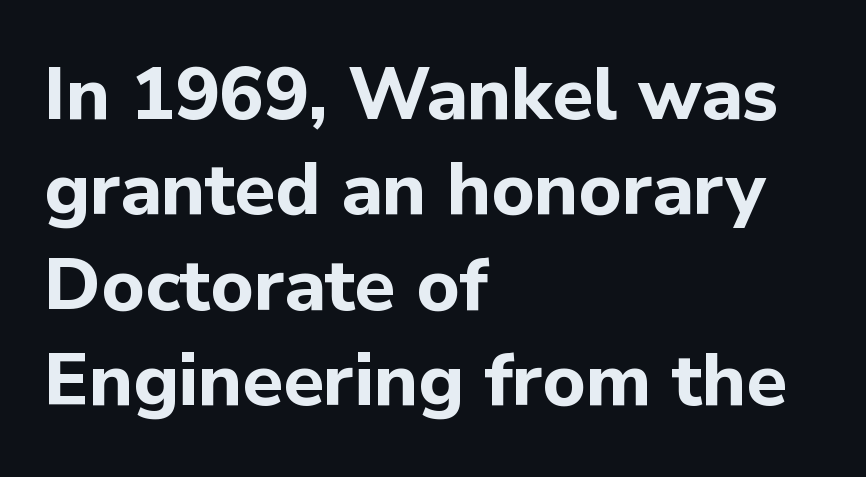
Q: Is the text bold? A: Yes.
Q: Is the text italic (slanted)? A: No, it is upright.
Q: Is the typeface a serif or a sans-serif typeface? A: Sans-serif.
Q: Is the text underlined? A: No.
Q: How is the paragraph aligned? A: Left-aligned.
Q: Is the spacing between letters normal or unusually wide? A: Normal.
Q: Is the spacing between lines tight, normal or loose? A: Normal.
Q: Width (condensed, normal, or wide)? A: Normal.
Q: Stroke contrast? A: Low.
Q: x-height? A: Medium.
Q: Monospaced? A: No.
